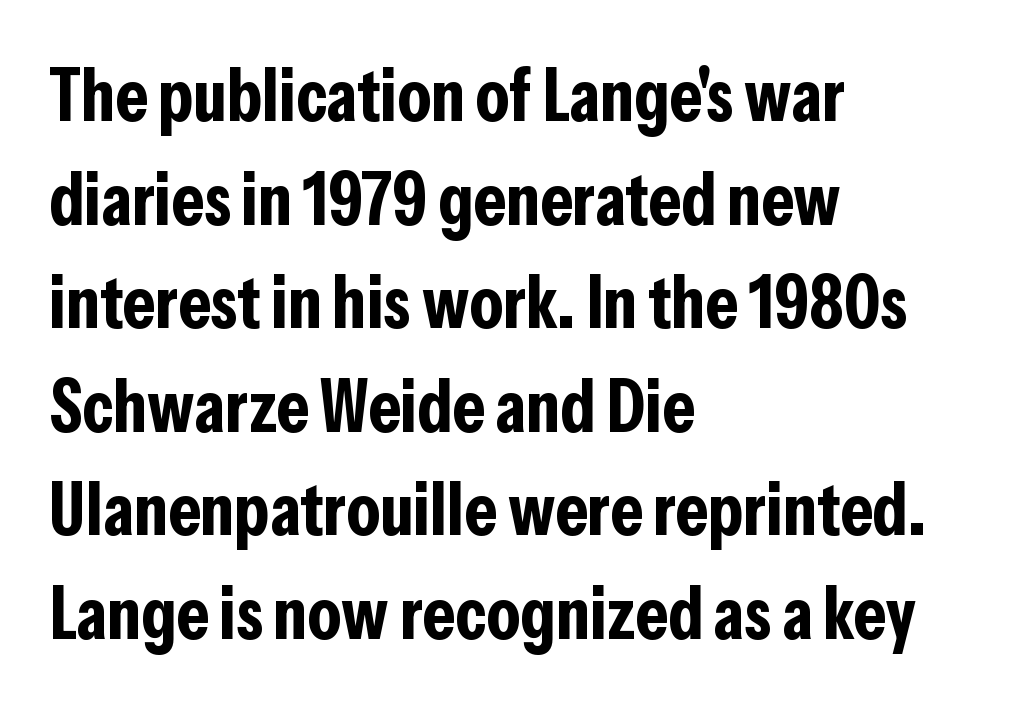
Q: Is the text bold? A: Yes.
Q: Is the text italic (slanted)? A: No, it is upright.
Q: Is the typeface a serif or a sans-serif typeface? A: Sans-serif.
Q: Is the text underlined? A: No.
Q: How is the paragraph aligned? A: Left-aligned.
Q: Is the spacing between letters normal or unusually wide? A: Normal.
Q: Is the spacing between lines tight, normal or loose? A: Normal.
Q: Width (condensed, normal, or wide)? A: Condensed.
Q: Stroke contrast? A: Low.
Q: x-height? A: Medium.
Q: Monospaced? A: No.
